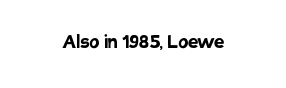
Default kerning and tracking; the words read as compact shapes. Short and long lines alike share a common midpoint. Summary of weight: heavy, a full bold. Notice how the stems are strictly vertical — no italics here. The string is rendered with underlining switched off.
